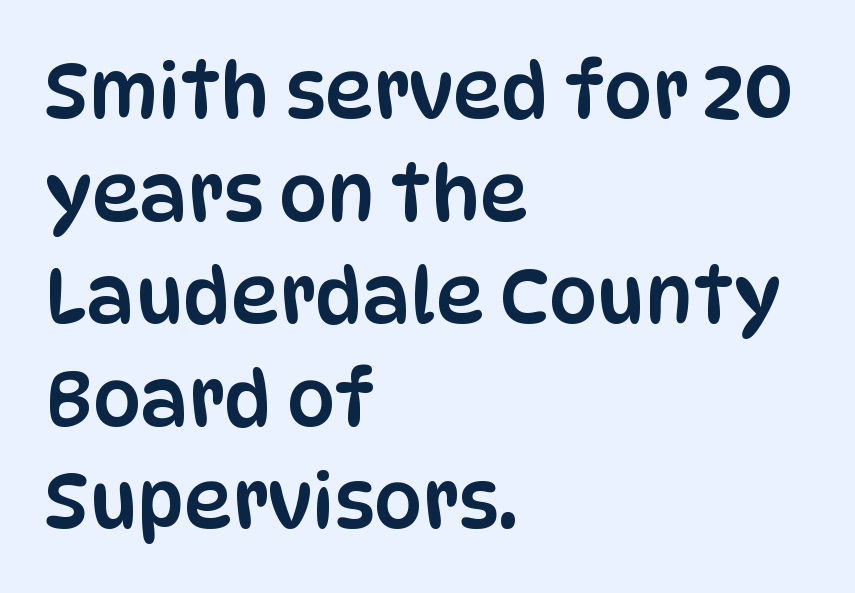
The text was rendered using a sans face with plain stroke endings. Does the leading feel generous? No, just average. This is the regular roman posture of the typeface. These lines are rendered in a variable-pitch font. Underlining? Definitely not there.
